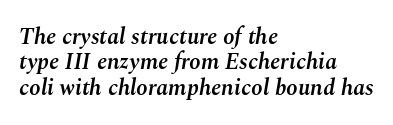
{"italic": "yes", "lean": "right", "slant_degrees": 10, "bold": "semi", "underline": "no", "align": "left", "line_spacing": "tight", "line_spacing_ratio": 1.1, "letter_spacing": "normal", "letter_spacing_em": 0.0, "glyph_px": 23}
